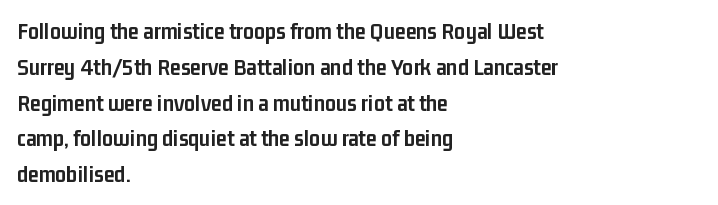
Q: Is the text bold? A: Yes.
Q: Is the text italic (slanted)? A: No, it is upright.
Q: Is the text underlined? A: No.
Q: How is the paragraph aligned? A: Left-aligned.
Q: Is the spacing between letters normal or unusually wide? A: Normal.
Q: Is the spacing between lines tight, normal or loose? A: Normal.
